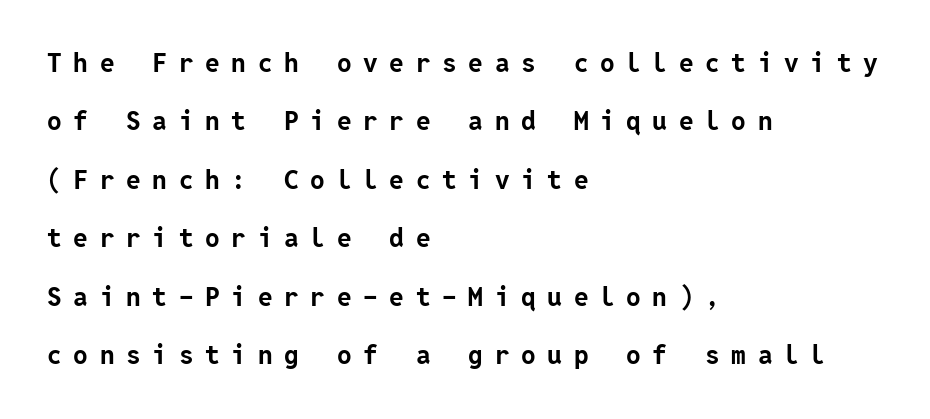
The image shows 26 px bold type, upright; set left-aligned, loose line spacing (2.25x), unusually wide letter spacing (+0.45 em), not underlined.
